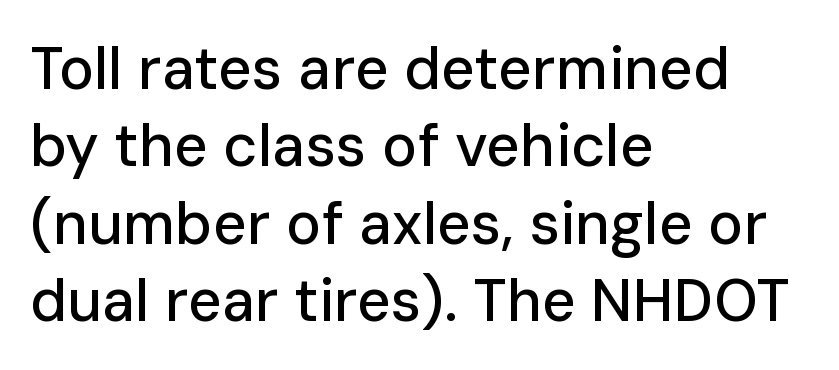
Q: Is the text italic (slanted)? A: No, it is upright.
Q: Is the typeface a serif or a sans-serif typeface? A: Sans-serif.
Q: Is the text underlined? A: No.
Q: How is the paragraph aligned? A: Left-aligned.
Q: Is the spacing between letters normal or unusually wide? A: Normal.
Q: Is the spacing between lines tight, normal or loose? A: Normal.
Q: Width (condensed, normal, or wide)? A: Normal.
Q: Stroke contrast? A: Low.
Q: x-height? A: Medium.
Q: Monospaced? A: No.
